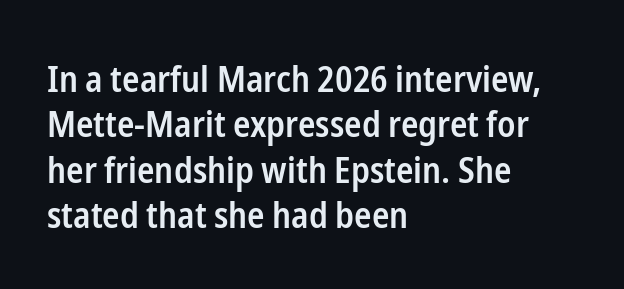
{"serif": "no", "italic": "no", "bold": "semi", "weight": "semibold", "width": "condensed", "stroke_contrast": "low", "x_height": "medium", "monospaced": "no", "underline": "no", "align": "left", "line_spacing": "normal", "line_spacing_ratio": 1.26, "letter_spacing": "normal", "letter_spacing_em": 0.0, "glyph_px": 36}
